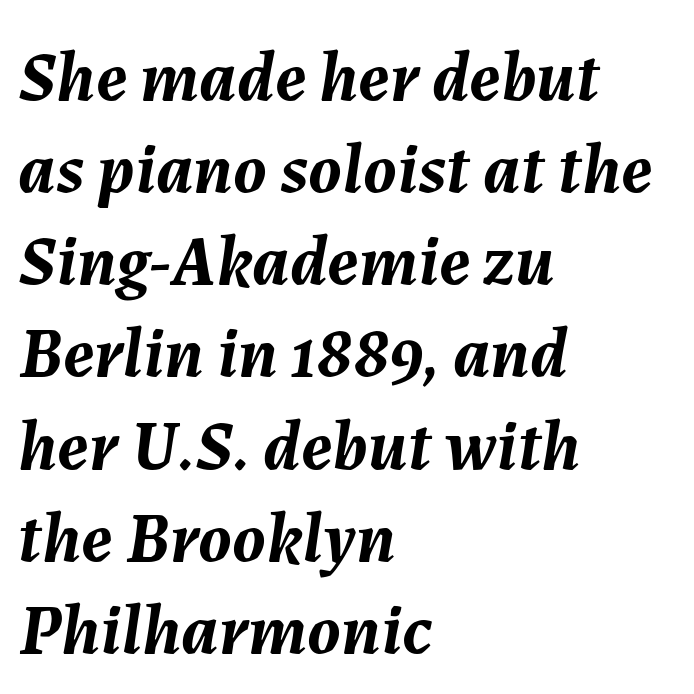
Looks like regular typesetting: each glyph gets only the width it needs. The specimen reads as italic at a glance. Words appear dense and cohesive because spacing is normal. The ragged edge is on the right, which tells us the setting is flush left. Weight check: bold — yes, fully. If you measured baseline to baseline, you'd find a middling distance.
